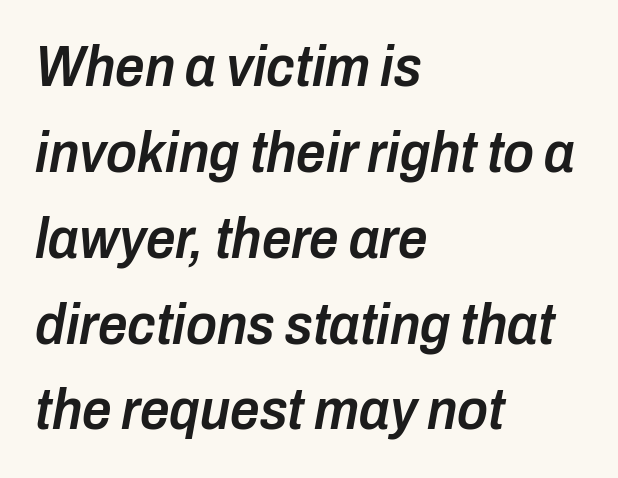
The image shows 58 px semibold, condensed type, italic (leaning right); set left-aligned, normal line spacing (1.48x), normal letter spacing, not underlined; low stroke contrast and a medium x-height.
